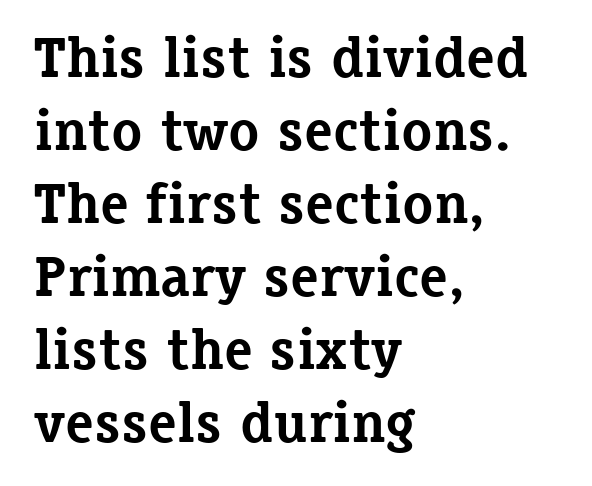
The image shows 57 px bold serif type, upright; set left-aligned, normal line spacing (1.28x), normal letter spacing, not underlined; low stroke contrast and a medium x-height.
